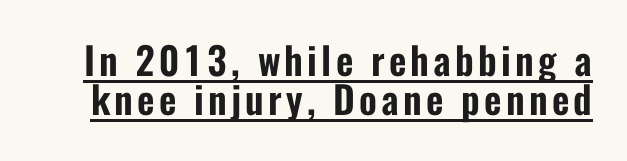
{"serif": "no", "italic": "no", "width": "condensed", "stroke_contrast": "low", "x_height": "medium", "monospaced": "no", "underline": "yes", "line_spacing": "tight", "line_spacing_ratio": 1.02, "glyph_px": 38}
